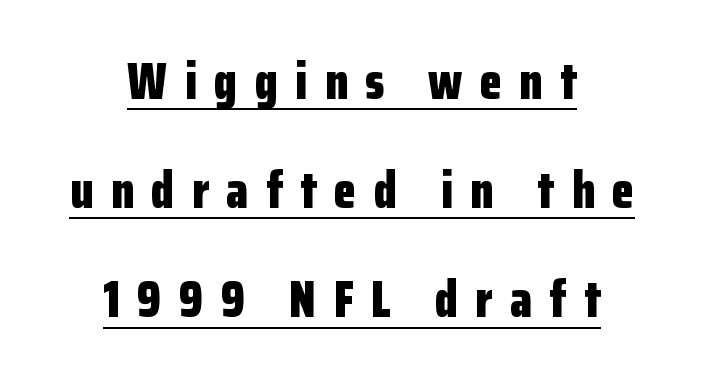
The image shows 51 px bold, condensed sans-serif type, upright; set centered, loose line spacing (2.14x), unusually wide letter spacing (+0.34 em), underlined; low stroke contrast and a medium x-height.
